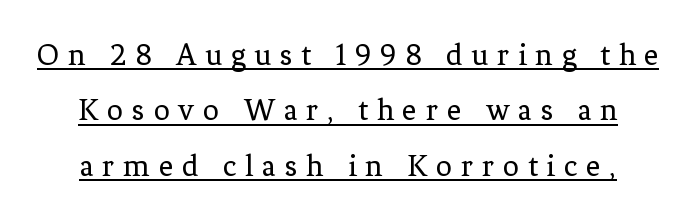
Q: Is the text bold? A: No.
Q: Is the text italic (slanted)? A: No, it is upright.
Q: Is the typeface a serif or a sans-serif typeface? A: Serif.
Q: Is the text underlined? A: Yes.
Q: Is the spacing between letters normal or unusually wide? A: Unusually wide.
Q: Width (condensed, normal, or wide)? A: Normal.
Q: Stroke contrast? A: Low.
Q: x-height? A: Medium.
Q: Monospaced? A: No.
